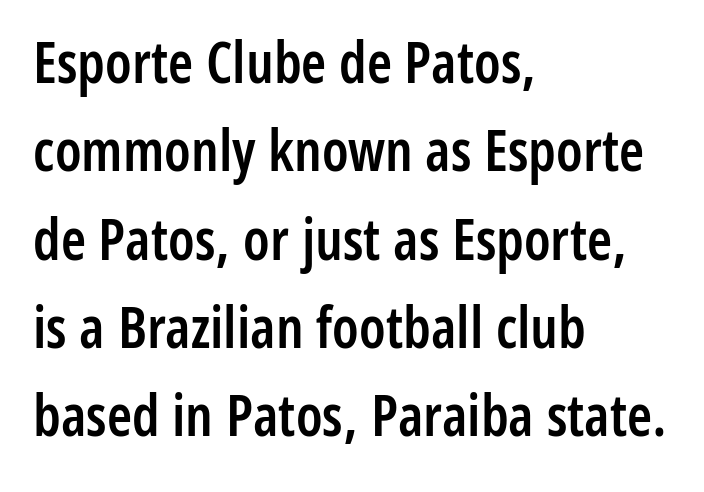
{"serif": "no", "italic": "no", "bold": "semi", "weight": "semibold", "width": "condensed", "stroke_contrast": "low", "x_height": "medium", "monospaced": "no", "underline": "no", "align": "left", "line_spacing": "normal", "line_spacing_ratio": 1.55, "letter_spacing": "normal", "letter_spacing_em": 0.0, "glyph_px": 57}
